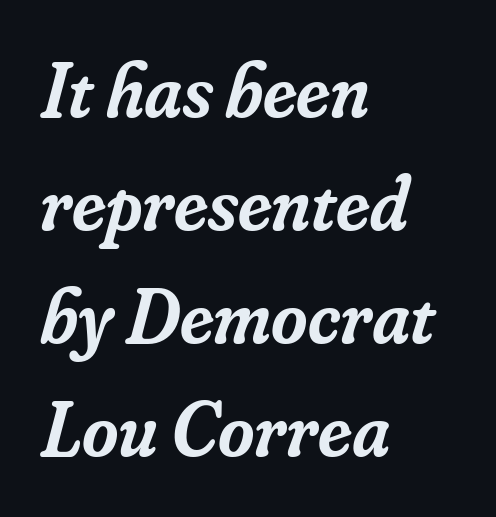
Tall strokes in this sample are angled rather than plumb. Observe the serifs anchoring each vertical stroke in this sample. These lines are rendered in a variable-pitch font. If you drew a ruler down the left edge, every line would touch it.
